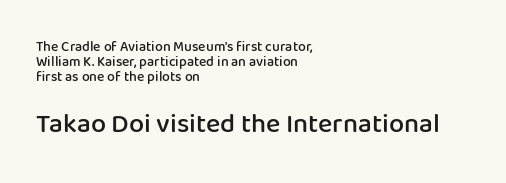
{"italic": "no", "bold": "semi", "underline": "no", "align": "left", "line_spacing": "tight", "line_spacing_ratio": 1.08, "letter_spacing": "normal", "letter_spacing_em": 0.0, "larger_block": "second", "size_ratio": 1.93, "glyph_px": 27}
